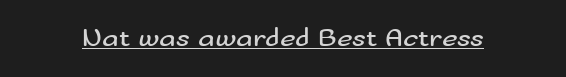
Q: Is the text bold? A: No.
Q: Is the text italic (slanted)? A: No, it is upright.
Q: Is the text underlined? A: Yes.
Q: Is the spacing between letters normal or unusually wide? A: Normal.
